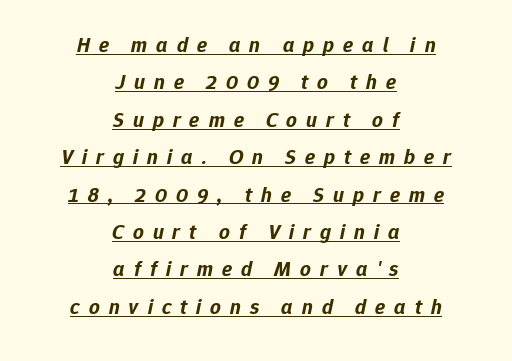
Q: Is the text bold? A: Yes.
Q: Is the text italic (slanted)? A: Yes, it leans right by about 12 degrees.
Q: Is the text underlined? A: Yes.
Q: How is the paragraph aligned? A: Centered.
Q: Is the spacing between letters normal or unusually wide? A: Unusually wide.
